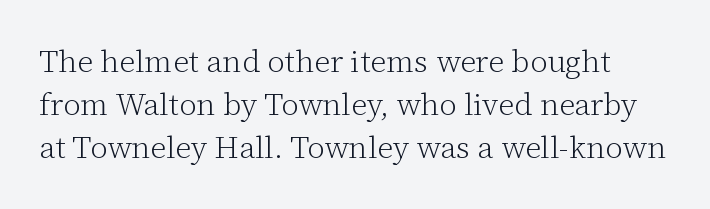
{"serif": "yes", "italic": "no", "bold": "no", "weight": "light", "width": "normal", "stroke_contrast": "low", "x_height": "medium", "monospaced": "no", "underline": "no", "line_spacing": "normal", "line_spacing_ratio": 1.39, "letter_spacing": "normal", "letter_spacing_em": 0.0, "glyph_px": 31}
